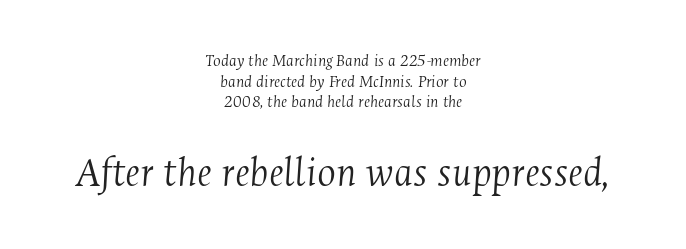
The image shows 44 px light, condensed serif type, italic (leaning right); set centered, tight line spacing (1.14x), normal letter spacing, not underlined; the second (bottom) block is 2.44x larger; medium stroke contrast and a medium x-height.
